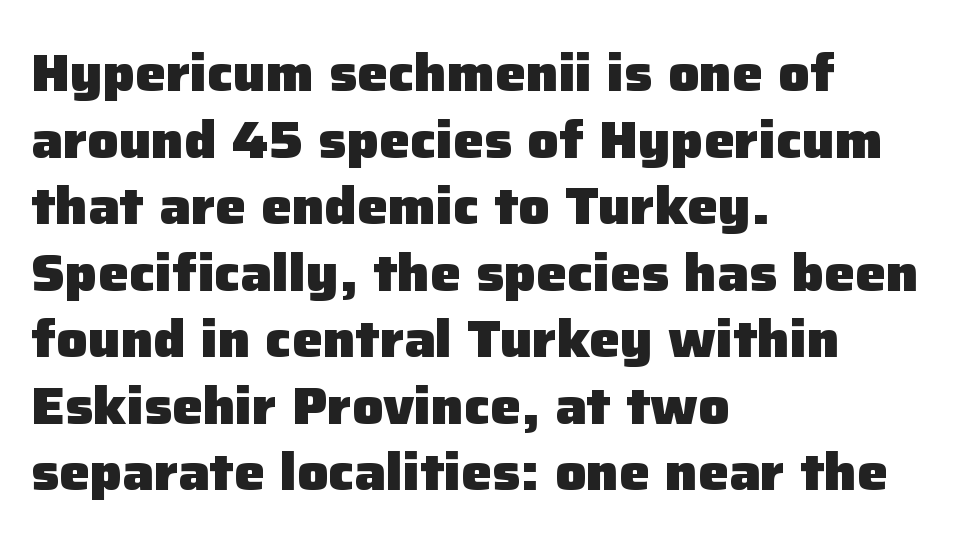
{"serif": "no", "italic": "no", "bold": "yes", "weight": "heavy", "width": "normal", "stroke_contrast": "low", "x_height": "medium", "monospaced": "no", "underline": "no", "align": "left", "line_spacing": "normal", "line_spacing_ratio": 1.28, "letter_spacing": "normal", "letter_spacing_em": 0.0, "glyph_px": 52}
